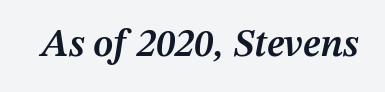
Does extra space separate the letters? No, they use regular spacing. The typography opts for an oblique posture over an upright one. Spacing verdict: proportional, widths tailored to each character. A bare baseline throughout the passage.
